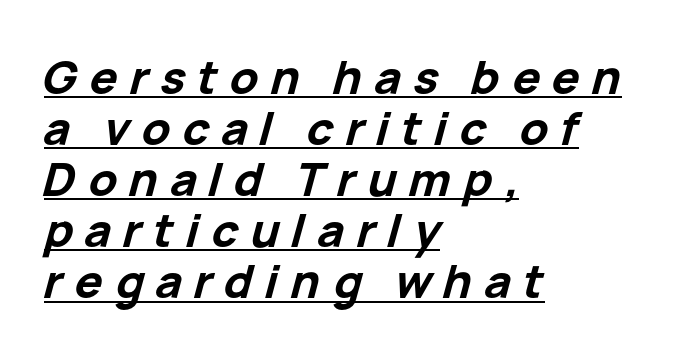
Q: Is the text bold? A: Yes.
Q: Is the text italic (slanted)? A: Yes, it leans right by about 15 degrees.
Q: Is the text underlined? A: Yes.
Q: How is the paragraph aligned? A: Left-aligned.
Q: Is the spacing between letters normal or unusually wide? A: Unusually wide.
Q: Is the spacing between lines tight, normal or loose? A: Tight.
Q: Width (condensed, normal, or wide)? A: Normal.
Q: Stroke contrast? A: Low.
Q: x-height? A: Medium.
Q: Monospaced? A: No.
